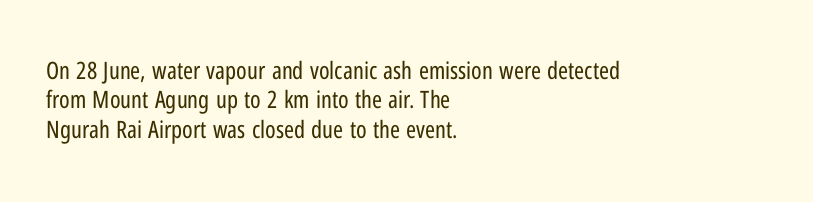
The image shows 24 px text type, upright; set left-aligned, line spacing 1.22x, normal letter spacing, not underlined.
